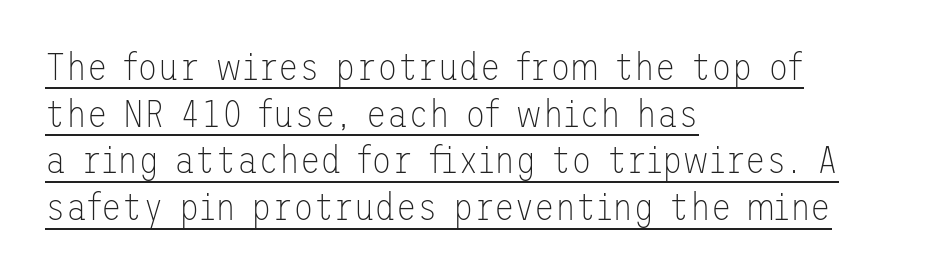
Q: Is the text bold? A: No.
Q: Is the text italic (slanted)? A: No, it is upright.
Q: Is the typeface a serif or a sans-serif typeface? A: Sans-serif.
Q: Is the text underlined? A: Yes.
Q: How is the paragraph aligned? A: Left-aligned.
Q: Is the spacing between letters normal or unusually wide? A: Normal.
Q: Width (condensed, normal, or wide)? A: Normal.
Q: Stroke contrast? A: Low.
Q: x-height? A: Medium.
